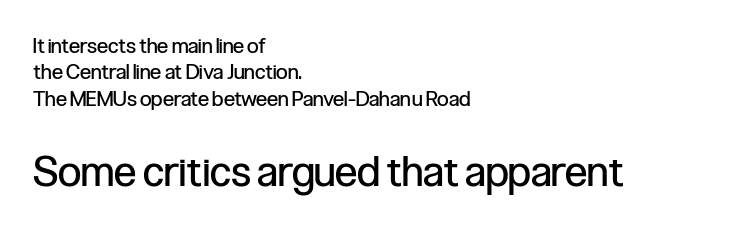
The image shows 42 px regular-weight, condensed sans-serif type, upright; set left-aligned, normal line spacing (1.26x), normal letter spacing, not underlined; the second (bottom) block is 2.0x larger; low stroke contrast and a medium x-height.
